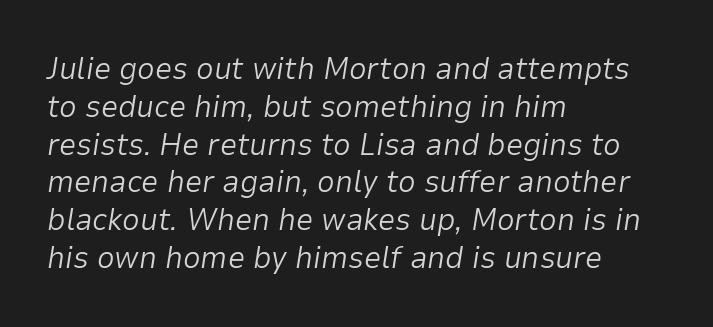
{"italic": "yes", "lean": "right", "slant_degrees": 9, "bold": "no", "weight": "light", "width": "normal", "stroke_contrast": "low", "x_height": "medium", "monospaced": "no", "underline": "no", "align": "left", "line_spacing_ratio": 1.22, "letter_spacing": "normal", "letter_spacing_em": 0.0, "glyph_px": 31}
